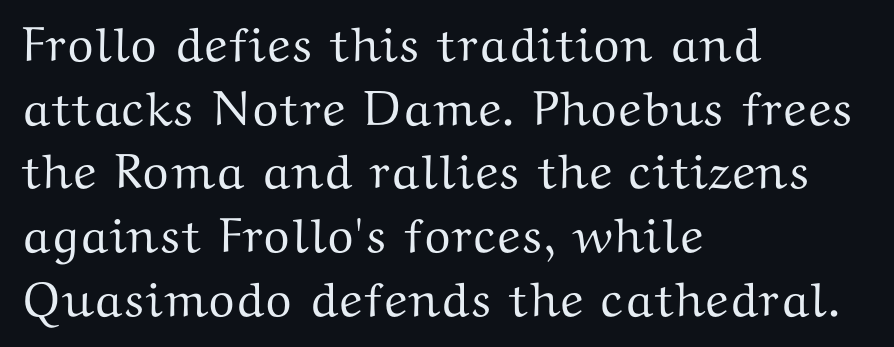
The image shows 49 px wide serif type, upright; set left-aligned, normal line spacing (1.3x), normal letter spacing, not underlined; medium stroke contrast and a medium x-height.
